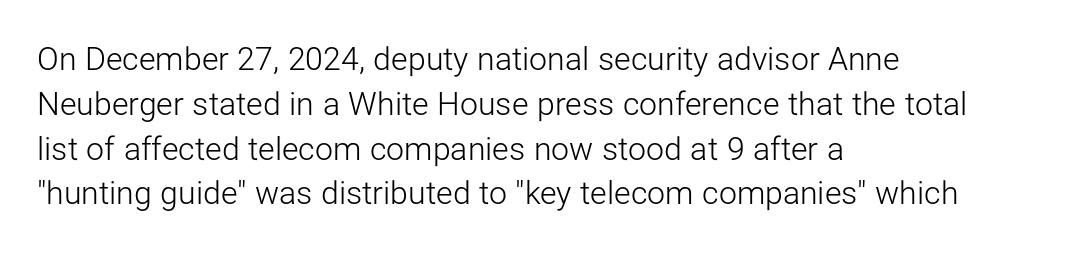
These lines are rendered in a variable-pitch font. Spacing between characters is what you'd get straight out of the box. The weight would be labelled regular, book, light, or lighter still. The specimen reads as upright at a glance. Bare-footed words on every line.
